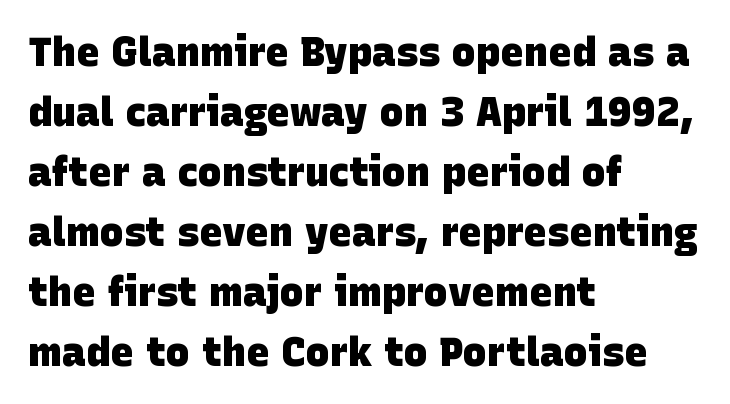
{"serif": "no", "bold": "yes", "weight": "heavy", "width": "normal", "stroke_contrast": "low", "x_height": "large", "monospaced": "no", "underline": "no", "align": "left", "line_spacing": "normal", "line_spacing_ratio": 1.5, "letter_spacing": "normal", "letter_spacing_em": 0.0, "glyph_px": 40}
